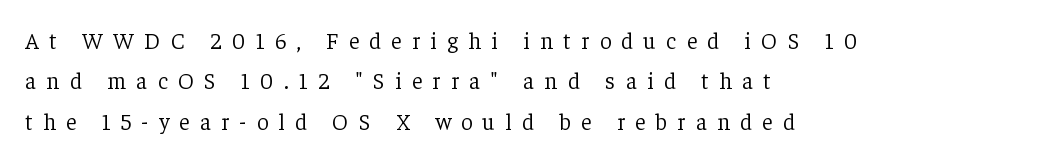
All the whitespace from short lines collects on the right. Compared with typical body copy, the letter spacing here is much looser. The passage shown is not bold in any degree. If you drew a line through each stem, it would be perfectly vertical. This rendering features lettering with no underline.
